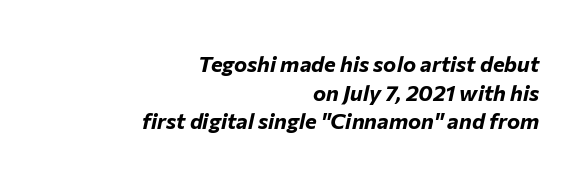
The image shows 22 px bold type, italic (leaning right); set right-aligned, normal line spacing (1.3x), normal letter spacing, not underlined.
